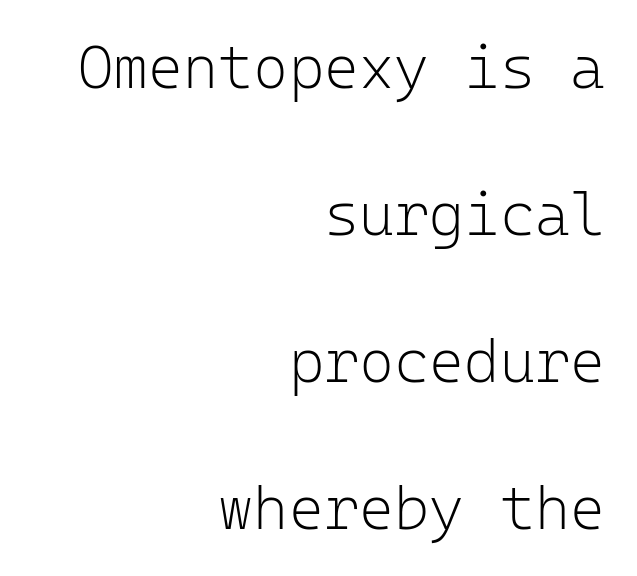
{"serif": "no", "italic": "no", "bold": "no", "weight": "light", "width": "normal", "stroke_contrast": "low", "x_height": "medium", "monospaced": "yes", "underline": "no", "align": "right", "line_spacing": "loose", "line_spacing_ratio": 2.45, "letter_spacing": "normal", "letter_spacing_em": 0.0, "glyph_px": 60}
